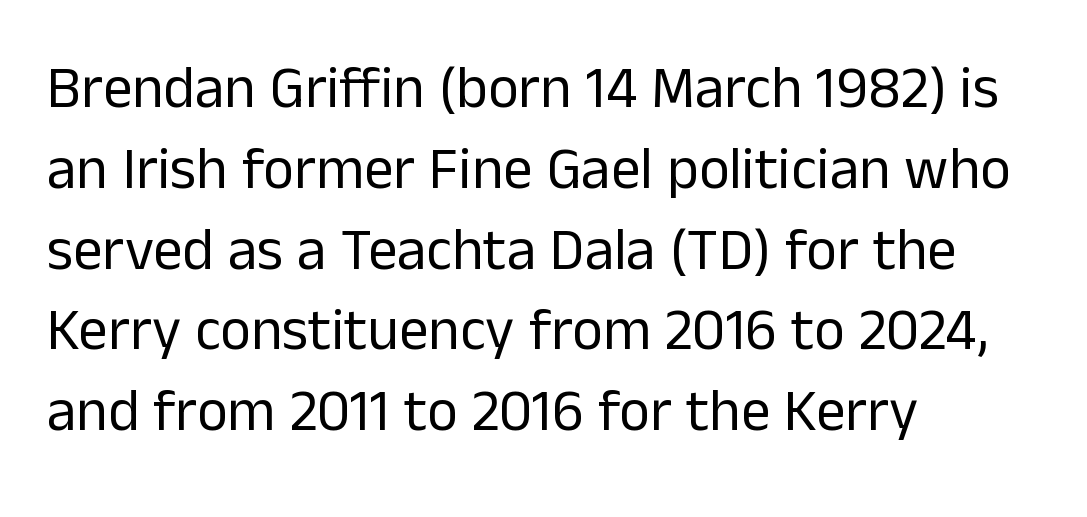
{"serif": "no", "italic": "no", "bold": "no", "weight": "regular", "width": "normal", "stroke_contrast": "low", "x_height": "medium", "monospaced": "no", "underline": "no", "align": "left", "line_spacing": "normal", "line_spacing_ratio": 1.37, "letter_spacing": "normal", "letter_spacing_em": 0.0, "glyph_px": 59}
